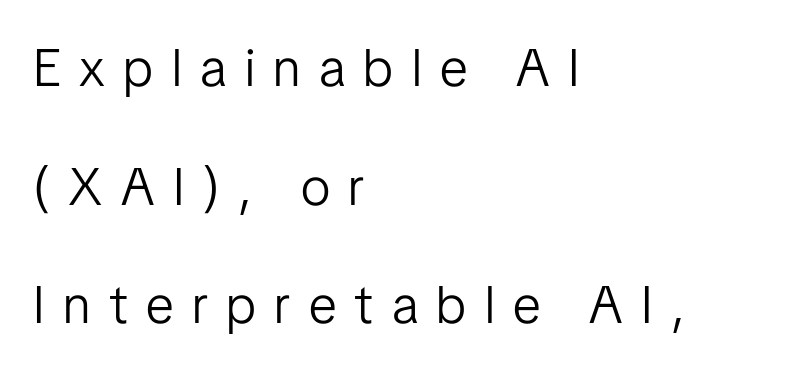
The image shows 53 px light, condensed sans-serif type, upright; set left-aligned, loose line spacing (2.24x), unusually wide letter spacing (+0.35 em), not underlined; low stroke contrast and a medium x-height.
